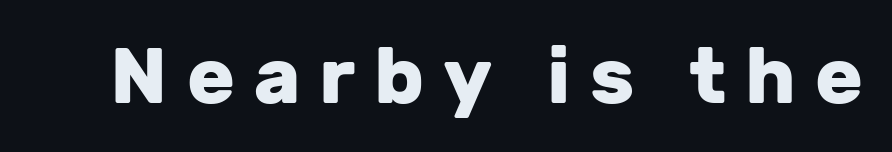
The image shows 79 px heavy sans-serif type, upright; set unusually wide letter spacing (+0.24 em), not underlined; low stroke contrast and a medium x-height.
